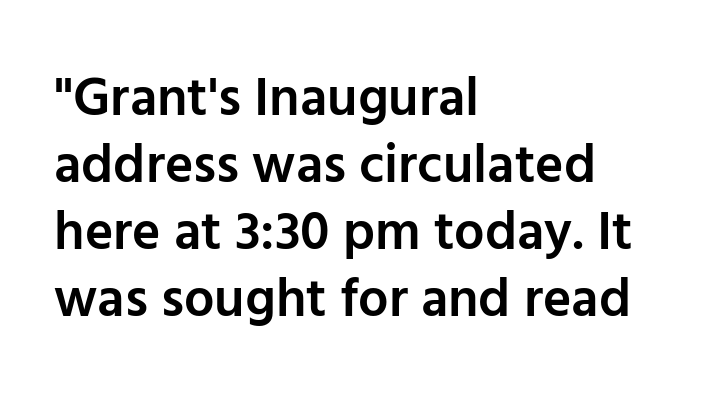
I'd describe the lettering as semibold — firm but not a full bold. The passage shown is typed in a proportional face where columns would drift. Left-aligned paragraph, ragged on the right. Designer's note — italics off, roman on.
